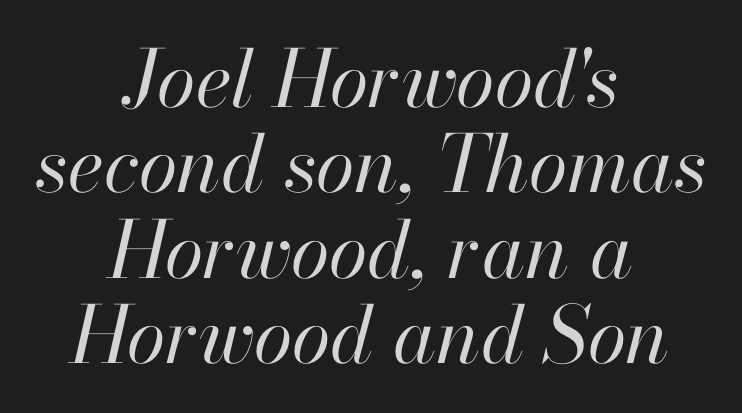
The image shows 79 px regular-weight type, italic (leaning right); set centered, tight line spacing (1.08x), normal letter spacing, not underlined; high stroke contrast and a small x-height.
